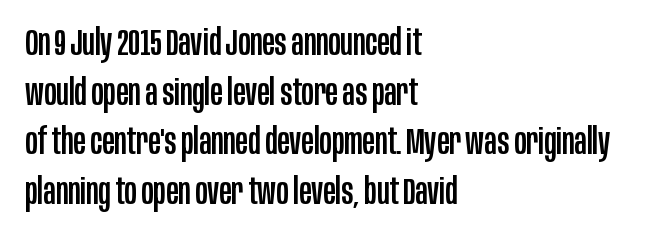
Are there feet on the stems? There aren't — it's a sans. Words float on clear page, feet unadorned. Nobody touched the tracking dial on this one. Left-aligned paragraph, ragged on the right.
